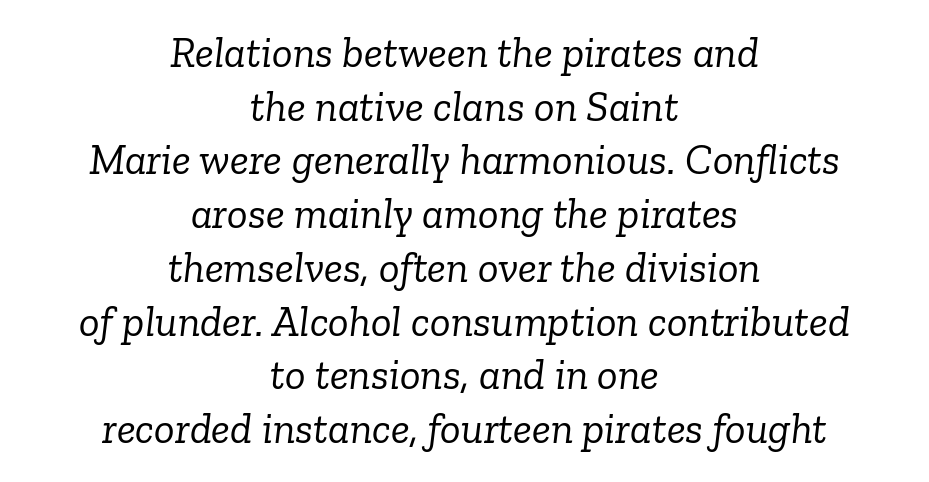
The image shows 43 px light serif type, italic (leaning right); set centered, normal line spacing (1.25x), normal letter spacing, not underlined; low stroke contrast and a medium x-height.
